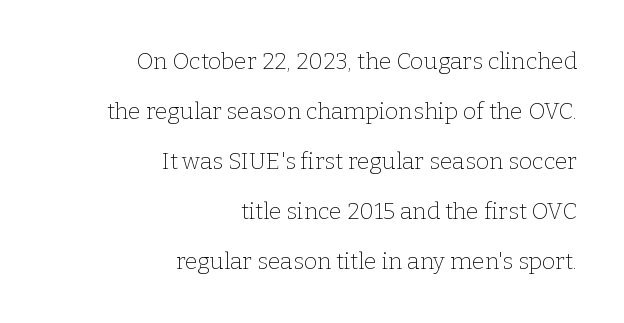
Compared with typical paragraphs, the rows here are farther apart. Teacher's note: observe the even right margin — that is flush-right alignment. This sample uses an upright cut, with every glyph sitting square on the baseline. Bold? No — there's no thickening of the strokes.
